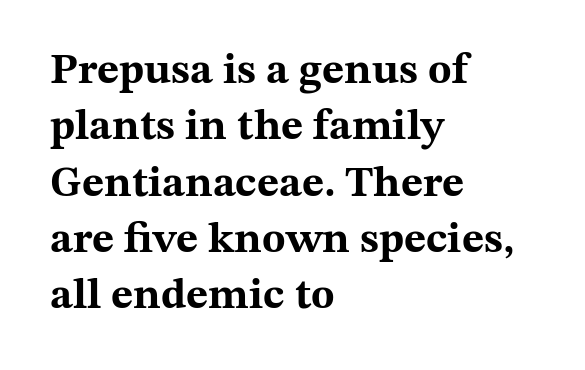
The letters stand upright; this is a roman face. Check where the strokes stop: tiny serifs finish them off. Here the designer chose a conventional face with non-uniform glyph widths. The glyphs have the mass of a bold cut. The type is set solid horizontally, with unmodified tracking. Has an underline been added? It has not.
